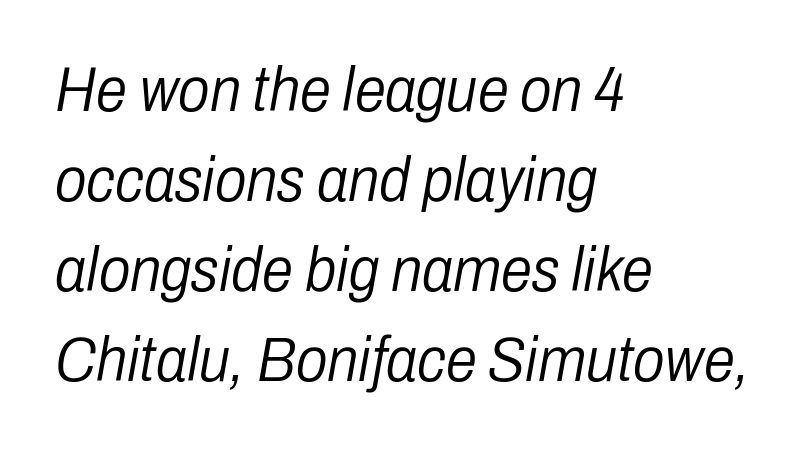
The image shows 63 px light, condensed type, italic (leaning right); set left-aligned, normal line spacing (1.43x), normal letter spacing, not underlined; low stroke contrast and a medium x-height.
